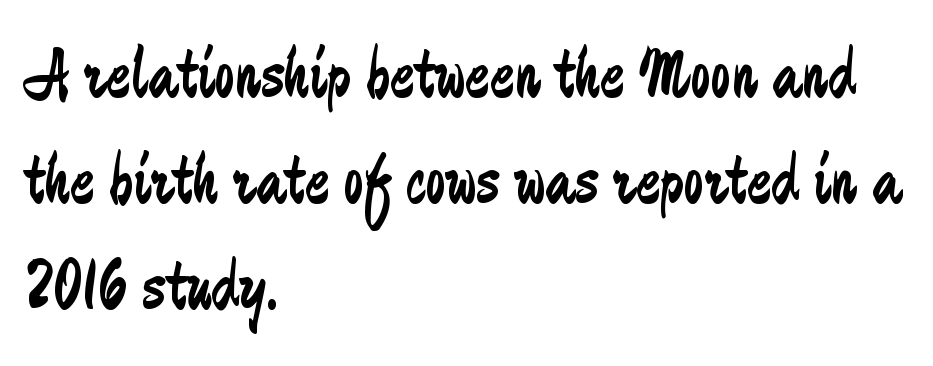
{"serif": "no", "bold": "no", "weight": "regular", "width": "condensed", "stroke_contrast": "low", "x_height": "small", "monospaced": "no", "underline": "no", "align": "left", "line_spacing": "normal", "line_spacing_ratio": 1.45, "letter_spacing": "normal", "letter_spacing_em": 0.0, "glyph_px": 73}
